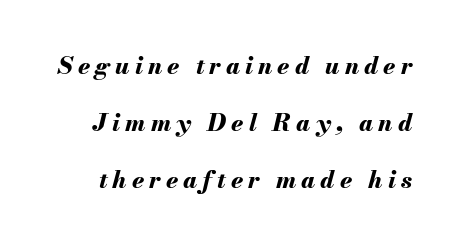
The image shows 24 px bold type, italic (leaning right); set loose line spacing (2.37x), unusually wide letter spacing (+0.21 em), not underlined.
